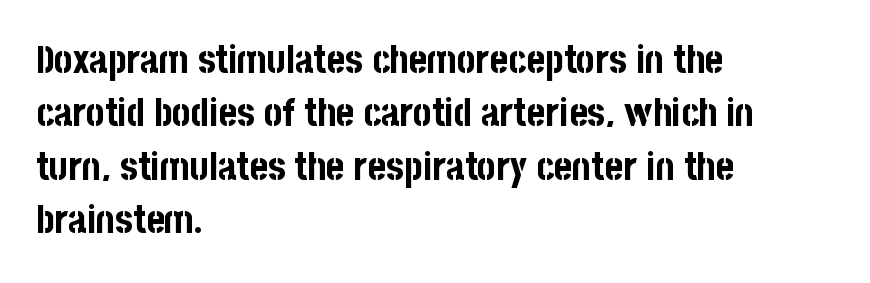
Q: Is the text bold? A: Yes.
Q: Is the text italic (slanted)? A: No, it is upright.
Q: Is the typeface a serif or a sans-serif typeface? A: Sans-serif.
Q: Is the text underlined? A: No.
Q: How is the paragraph aligned? A: Left-aligned.
Q: Is the spacing between letters normal or unusually wide? A: Normal.
Q: Is the spacing between lines tight, normal or loose? A: Normal.
Q: Width (condensed, normal, or wide)? A: Condensed.
Q: Stroke contrast? A: Low.
Q: x-height? A: Large.
Q: Monospaced? A: No.
